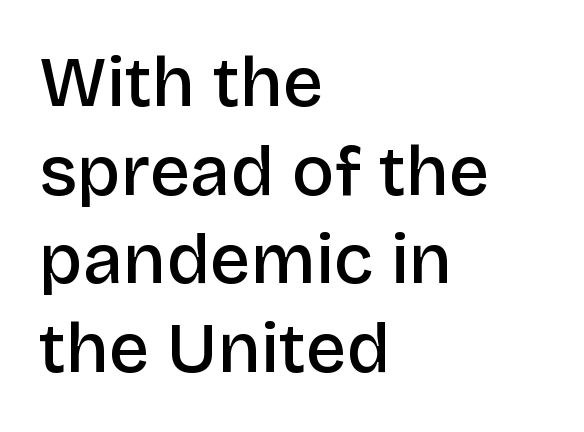
You can tell it's not italic because the verticals are truly vertical. Each letter keeps its own natural width here, so spacing adapts to shape. Each row of text sits above clean, open space. Examine the stroke ends and you'll find no serifs. How are the letters spaced? Ordinarily, with no added tracking.
